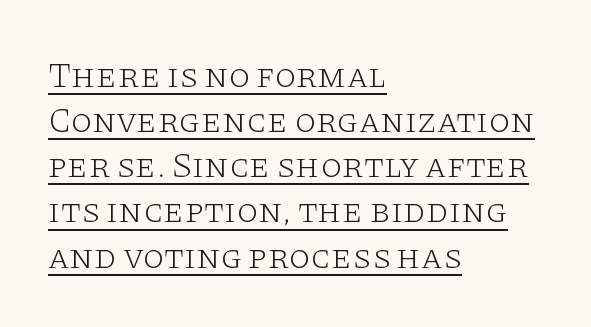
Are there feet on the stems? There are — it's a serif. A typesetter would call this proportional, since set widths differ per character. Is there an underline? Yes — a line sits under the letters. Students, observe: this is what conventionally led text looks like.
